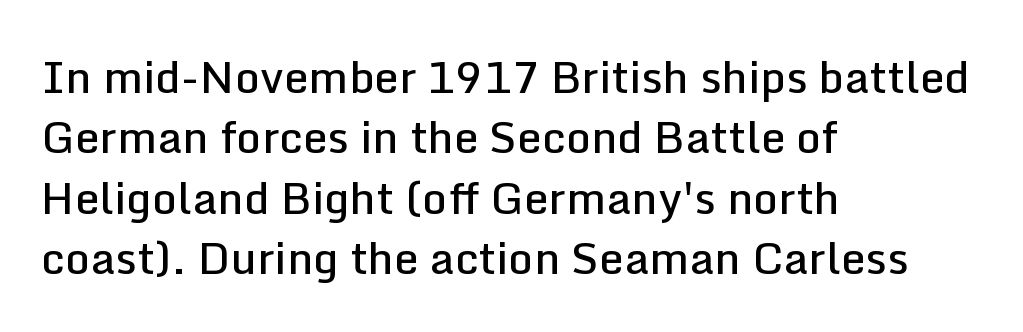
The image shows 44 px semibold sans-serif type, upright; set left-aligned, normal line spacing (1.37x), normal letter spacing, not underlined; low stroke contrast and a medium x-height.
